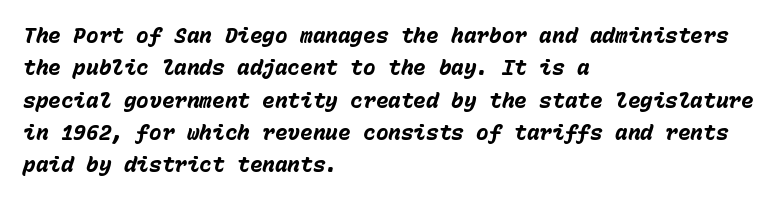
The image shows 21 px bold type, italic (leaning right); set left-aligned, normal line spacing (1.54x), normal letter spacing, not underlined.
